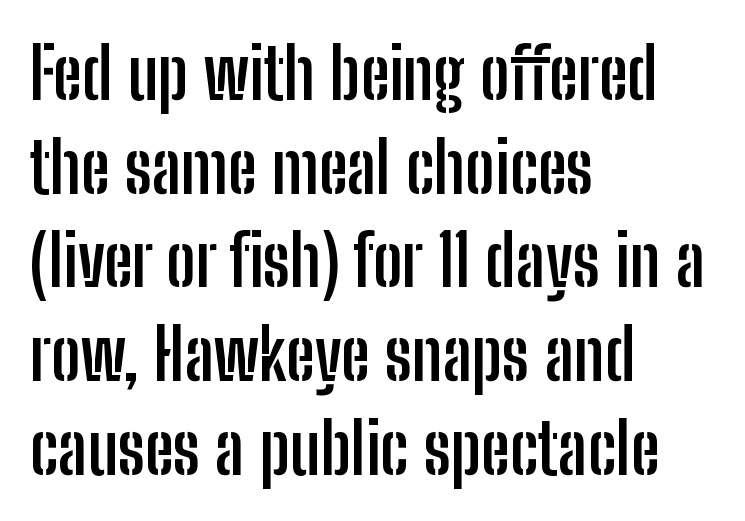
No italicization has been applied; the sample stays upright. Proportional: the letters do not fall into vertical columns. Does the leading feel generous? No, just average. If you drew a ruler down the left edge, every line would touch it.
